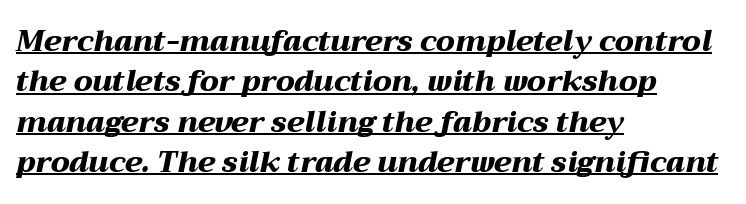
Q: Is the text bold? A: Yes.
Q: Is the text italic (slanted)? A: Yes, it leans right by about 12 degrees.
Q: Is the text underlined? A: Yes.
Q: How is the paragraph aligned? A: Left-aligned.
Q: Is the spacing between letters normal or unusually wide? A: Normal.
Q: Is the spacing between lines tight, normal or loose? A: Normal.
Q: Width (condensed, normal, or wide)? A: Wide.
Q: Stroke contrast? A: Medium.
Q: x-height? A: Medium.
Q: Monospaced? A: No.
